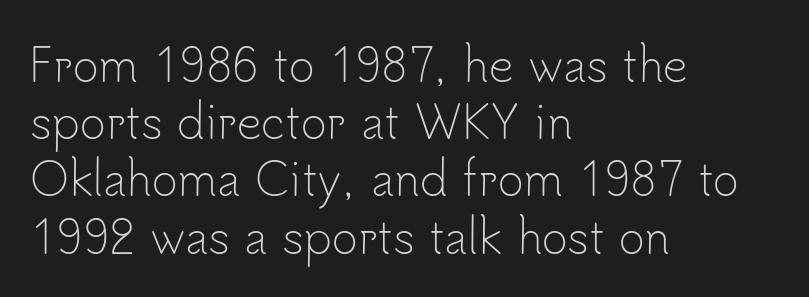
Beneath every word, the page is bare. Horizontal alignment here is leftward, the default for most running prose. Nobody touched the tracking dial on this one. Compared with typical paragraphs, the rows here are spaced about the same. You could not count columns in this text — the font is proportionally spaced.
